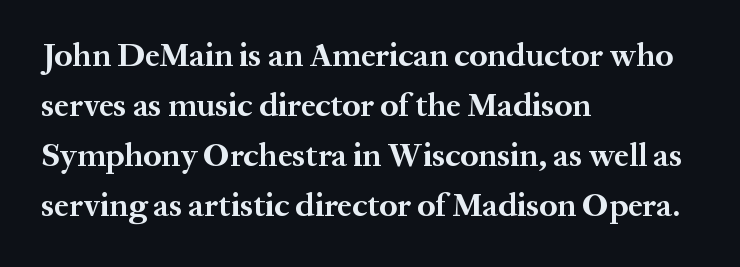
Q: Is the text bold? A: Yes.
Q: Is the text italic (slanted)? A: No, it is upright.
Q: Is the typeface a serif or a sans-serif typeface? A: Serif.
Q: Is the text underlined? A: No.
Q: How is the paragraph aligned? A: Left-aligned.
Q: Is the spacing between letters normal or unusually wide? A: Normal.
Q: Is the spacing between lines tight, normal or loose? A: Normal.
Q: Width (condensed, normal, or wide)? A: Normal.
Q: Stroke contrast? A: Medium.
Q: x-height? A: Medium.
Q: Monospaced? A: No.
